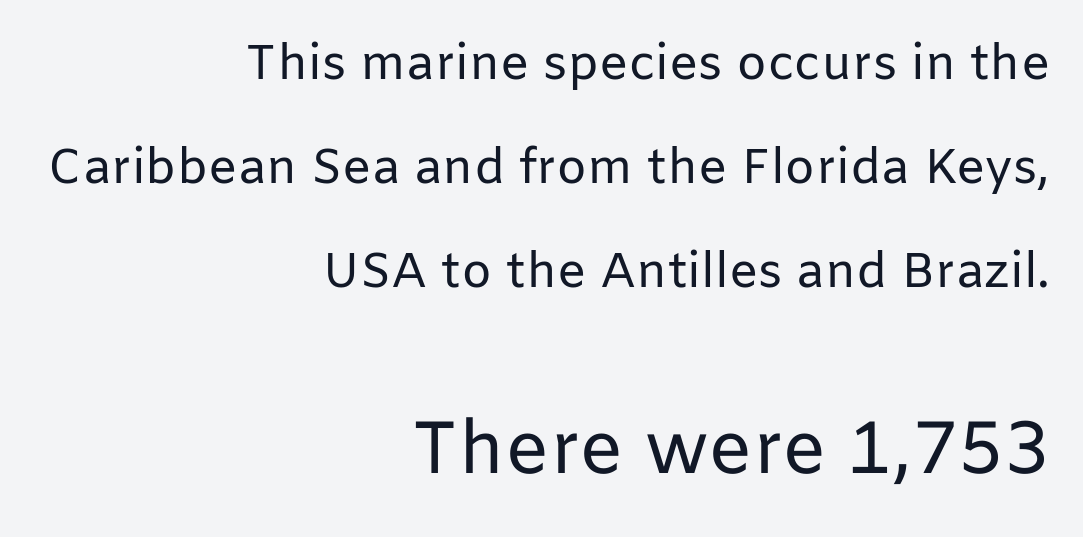
Q: Is the text bold? A: No.
Q: Is the text italic (slanted)? A: No, it is upright.
Q: Is the typeface a serif or a sans-serif typeface? A: Sans-serif.
Q: Is the text underlined? A: No.
Q: How is the paragraph aligned? A: Right-aligned.
Q: Is the spacing between letters normal or unusually wide? A: Normal.
Q: Is the spacing between lines tight, normal or loose? A: Loose.
Q: Which block of text is set in a larger size, the first (top) or the second (bottom)? A: The second (bottom) one.
Q: Width (condensed, normal, or wide)? A: Normal.
Q: Stroke contrast? A: Low.
Q: x-height? A: Medium.
Q: Monospaced? A: No.
